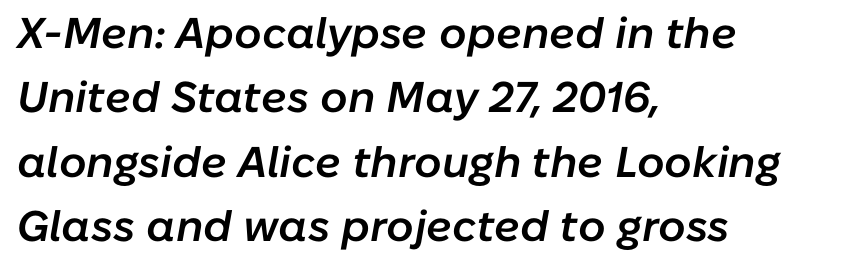
The image shows 43 px semibold type, italic (leaning right); set left-aligned, normal line spacing (1.5x), normal letter spacing, not underlined; low stroke contrast and a medium x-height.
